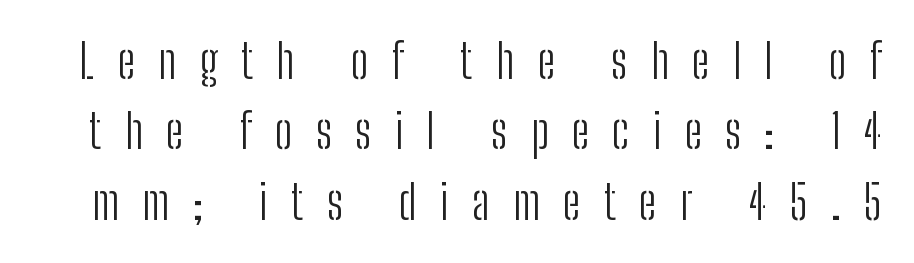
The image shows 47 px light, condensed sans-serif type, upright; set normal line spacing (1.5x), unusually wide letter spacing (+0.5 em), not underlined; low stroke contrast and a medium x-height.
